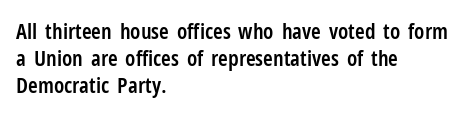
{"italic": "no", "bold": "semi", "underline": "no", "align": "left", "line_spacing_ratio": 1.23, "letter_spacing": "normal", "letter_spacing_em": 0.0, "glyph_px": 22}
